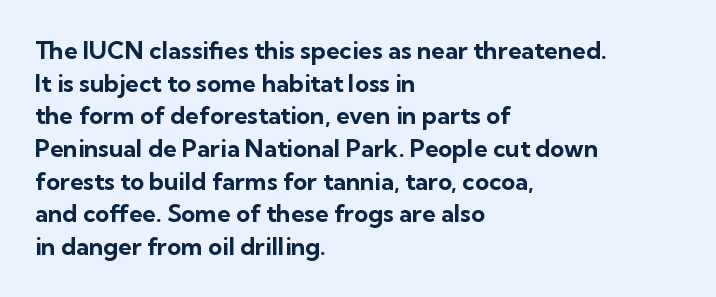
Q: Is the text bold? A: Yes.
Q: Is the text italic (slanted)? A: No, it is upright.
Q: Is the text underlined? A: No.
Q: How is the paragraph aligned? A: Left-aligned.
Q: Is the spacing between letters normal or unusually wide? A: Normal.
Q: Is the spacing between lines tight, normal or loose? A: Normal.
